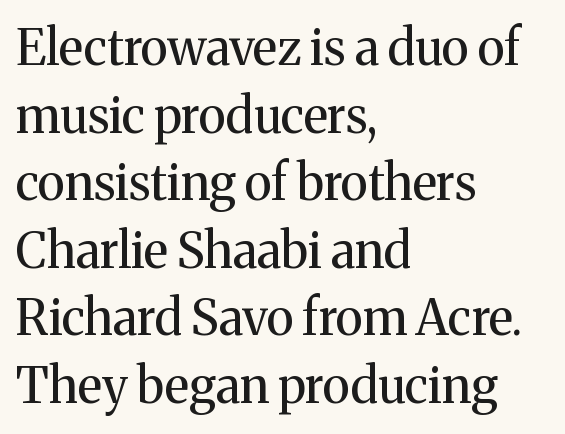
Q: Is the text bold? A: No.
Q: Is the text italic (slanted)? A: No, it is upright.
Q: Is the typeface a serif or a sans-serif typeface? A: Serif.
Q: Is the text underlined? A: No.
Q: How is the paragraph aligned? A: Left-aligned.
Q: Is the spacing between letters normal or unusually wide? A: Normal.
Q: Is the spacing between lines tight, normal or loose? A: Normal.
Q: Width (condensed, normal, or wide)? A: Normal.
Q: Stroke contrast? A: Medium.
Q: x-height? A: Medium.
Q: Monospaced? A: No.
